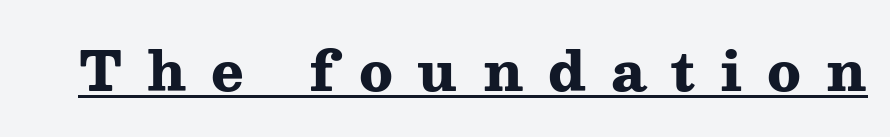
Q: Is the text bold? A: Yes.
Q: Is the text italic (slanted)? A: No, it is upright.
Q: Is the typeface a serif or a sans-serif typeface? A: Serif.
Q: Is the text underlined? A: Yes.
Q: Is the spacing between letters normal or unusually wide? A: Unusually wide.
Q: Width (condensed, normal, or wide)? A: Wide.
Q: Stroke contrast? A: Medium.
Q: x-height? A: Medium.
Q: Monospaced? A: No.
